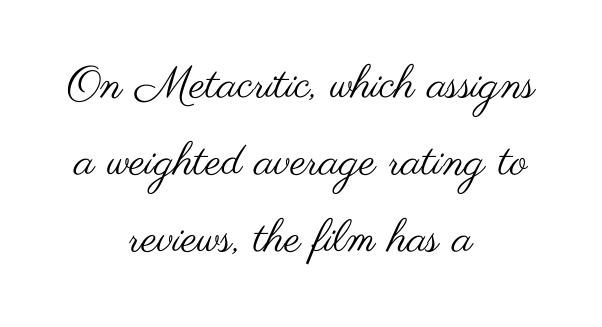
{"serif": "no", "bold": "no", "weight": "regular", "width": "wide", "stroke_contrast": "medium", "x_height": "small", "monospaced": "no", "underline": "no", "align": "center", "line_spacing_ratio": 1.71, "letter_spacing": "normal", "letter_spacing_em": 0.0, "glyph_px": 45}
